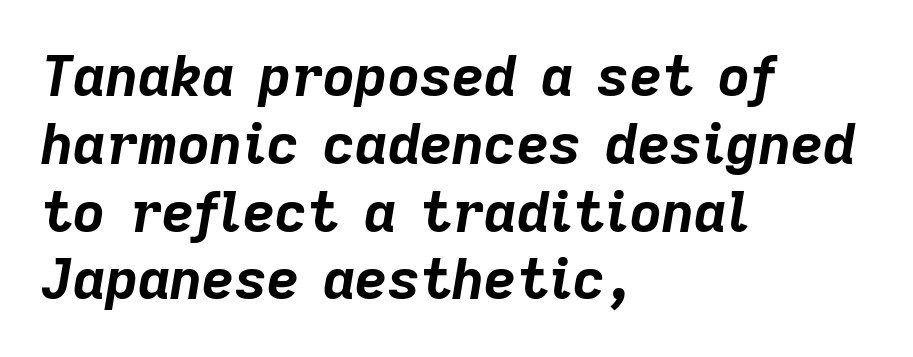
The image shows 56 px bold type, italic (leaning right); set left-aligned, line spacing 1.21x, normal letter spacing, not underlined; low stroke contrast and a medium x-height.
